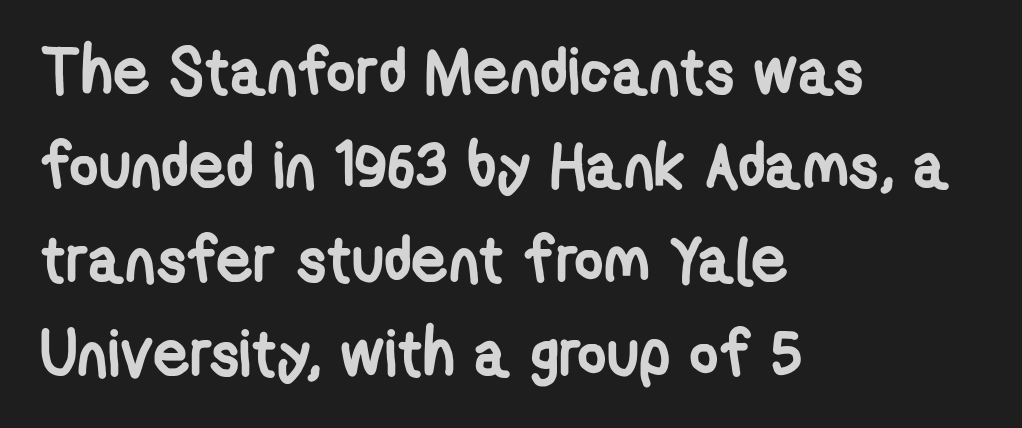
{"serif": "no", "bold": "yes", "weight": "semibold", "width": "condensed", "stroke_contrast": "low", "x_height": "medium", "monospaced": "no", "underline": "no", "align": "left", "line_spacing": "normal", "line_spacing_ratio": 1.47, "letter_spacing": "normal", "letter_spacing_em": 0.0, "glyph_px": 64}
